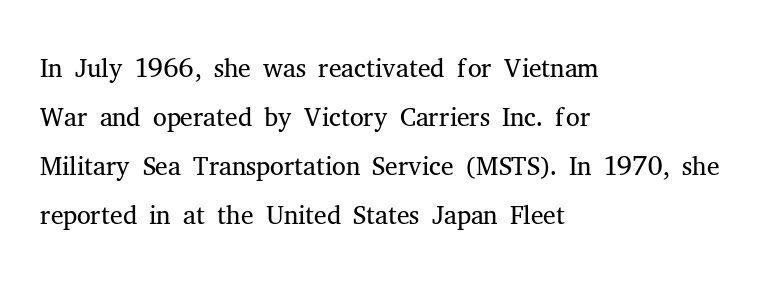
Rule under the text: the space is simply empty. Compared with typical paragraphs, the rows here are spaced about the same. Where is the straight margin? On the left. You could not count columns in this text — the font is proportionally spaced.
